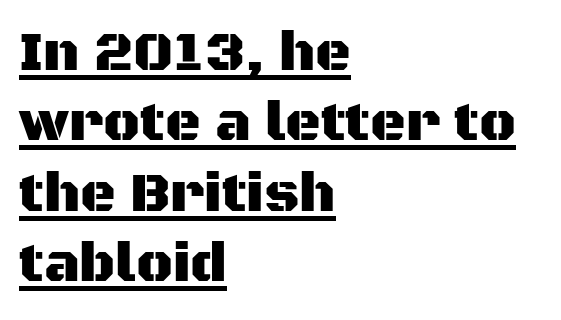
Q: Is the text italic (slanted)? A: No, it is upright.
Q: Is the typeface a serif or a sans-serif typeface? A: Sans-serif.
Q: Is the text underlined? A: Yes.
Q: How is the paragraph aligned? A: Left-aligned.
Q: Is the spacing between letters normal or unusually wide? A: Normal.
Q: Is the spacing between lines tight, normal or loose? A: Normal.
Q: Width (condensed, normal, or wide)? A: Normal.
Q: Stroke contrast? A: Medium.
Q: x-height? A: Large.
Q: Monospaced? A: No.
